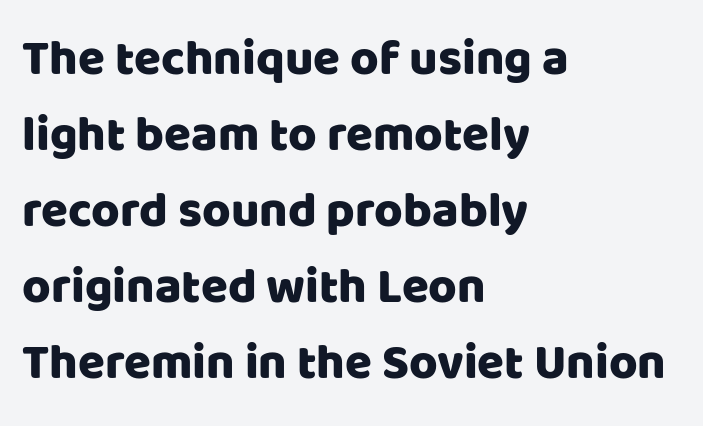
{"serif": "no", "italic": "no", "width": "normal", "stroke_contrast": "low", "x_height": "large", "monospaced": "no", "underline": "no", "align": "left", "line_spacing": "normal", "line_spacing_ratio": 1.55, "letter_spacing": "normal", "letter_spacing_em": 0.0, "glyph_px": 49}
